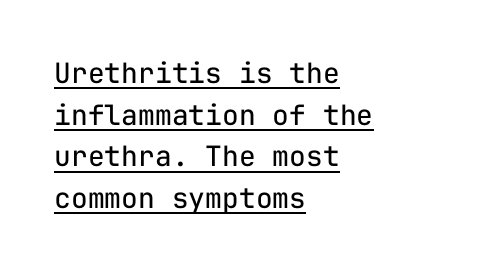
Q: Is the text bold? A: No.
Q: Is the text italic (slanted)? A: No, it is upright.
Q: Is the typeface a serif or a sans-serif typeface? A: Sans-serif.
Q: Is the text underlined? A: Yes.
Q: How is the paragraph aligned? A: Left-aligned.
Q: Is the spacing between letters normal or unusually wide? A: Normal.
Q: Is the spacing between lines tight, normal or loose? A: Normal.
Q: Width (condensed, normal, or wide)? A: Normal.
Q: Stroke contrast? A: Low.
Q: x-height? A: Medium.
Q: Monospaced? A: Yes.
